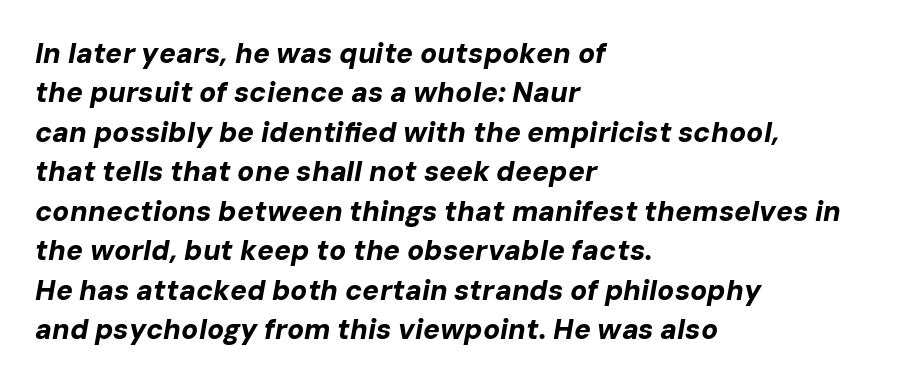
Q: Is the text bold? A: Yes.
Q: Is the text italic (slanted)? A: Yes, it leans right by about 10 degrees.
Q: Is the text underlined? A: No.
Q: How is the paragraph aligned? A: Left-aligned.
Q: Is the spacing between letters normal or unusually wide? A: Normal.
Q: Is the spacing between lines tight, normal or loose? A: Normal.
Q: Width (condensed, normal, or wide)? A: Normal.
Q: Stroke contrast? A: Low.
Q: x-height? A: Medium.
Q: Monospaced? A: No.
